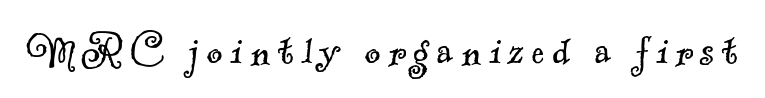
Q: Is the text bold? A: No.
Q: Is the typeface a serif or a sans-serif typeface? A: Serif.
Q: Is the text underlined? A: No.
Q: Width (condensed, normal, or wide)? A: Normal.
Q: x-height? A: Small.
Q: Monospaced? A: No.
